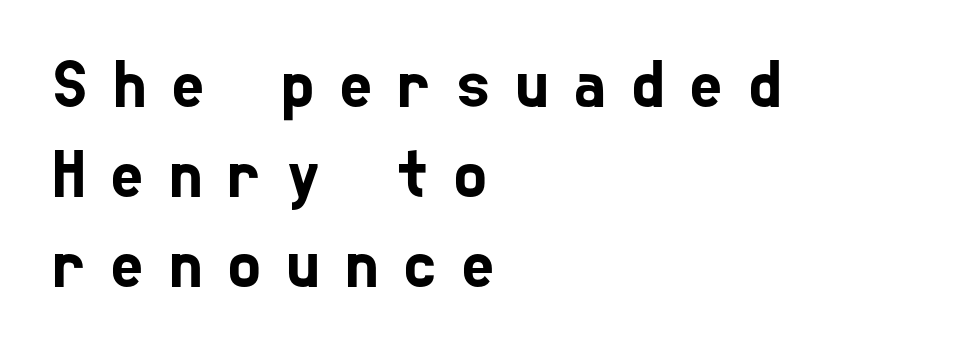
The strip under each line holds only bare page. A classic flush-left, rag-right setting is used for this passage. Do the characters align in a grid? No, the font is proportional. Classification — sans serif. Evenly set lines give the paragraph a standard silhouette. You could only call the tracking loose — the letters float apart.
